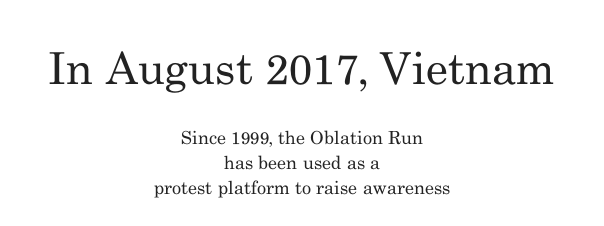
Q: Is the text bold? A: No.
Q: Is the text italic (slanted)? A: No, it is upright.
Q: Is the typeface a serif or a sans-serif typeface? A: Serif.
Q: Is the text underlined? A: No.
Q: How is the paragraph aligned? A: Centered.
Q: Is the spacing between letters normal or unusually wide? A: Normal.
Q: Is the spacing between lines tight, normal or loose? A: Normal.
Q: Which block of text is set in a larger size, the first (top) or the second (bottom)? A: The first (top) one.
Q: Width (condensed, normal, or wide)? A: Normal.
Q: Stroke contrast? A: Medium.
Q: x-height? A: Small.
Q: Monospaced? A: No.
